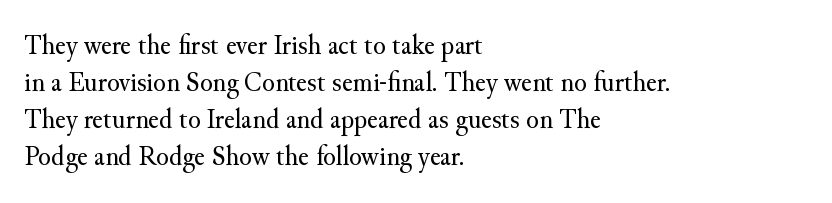
Q: Is the text bold? A: No.
Q: Is the text italic (slanted)? A: No, it is upright.
Q: Is the typeface a serif or a sans-serif typeface? A: Serif.
Q: Is the text underlined? A: No.
Q: How is the paragraph aligned? A: Left-aligned.
Q: Is the spacing between letters normal or unusually wide? A: Normal.
Q: Is the spacing between lines tight, normal or loose? A: Normal.
Q: Width (condensed, normal, or wide)? A: Normal.
Q: Stroke contrast? A: Medium.
Q: x-height? A: Small.
Q: Monospaced? A: No.
